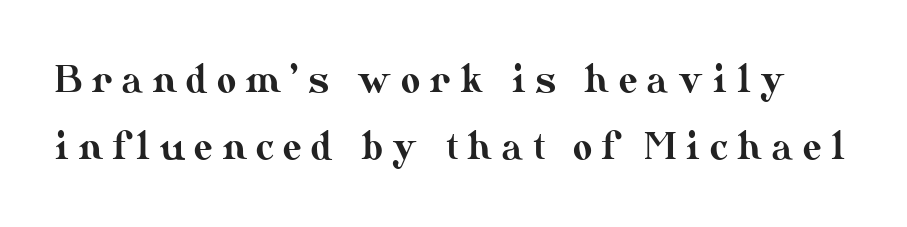
No italicization has been applied; the sample stays upright. Think of a printed novel: that variable character pitch is what you see here. Plain, unruled lines of type. Someone cranked the tracking dial way up on this one.
